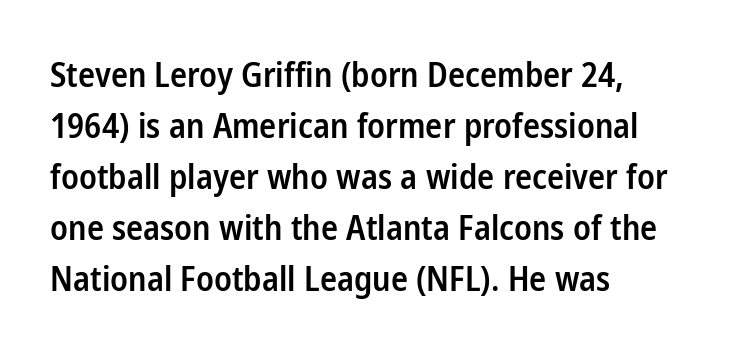
Q: Is the text bold? A: Semi-bold.
Q: Is the text italic (slanted)? A: No, it is upright.
Q: Is the typeface a serif or a sans-serif typeface? A: Sans-serif.
Q: Is the text underlined? A: No.
Q: How is the paragraph aligned? A: Left-aligned.
Q: Is the spacing between letters normal or unusually wide? A: Normal.
Q: Is the spacing between lines tight, normal or loose? A: Normal.
Q: Width (condensed, normal, or wide)? A: Condensed.
Q: Stroke contrast? A: Low.
Q: x-height? A: Medium.
Q: Monospaced? A: No.
